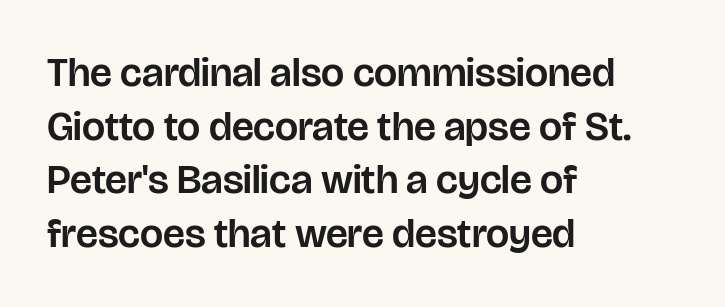
Q: Is the text italic (slanted)? A: No, it is upright.
Q: Is the typeface a serif or a sans-serif typeface? A: Sans-serif.
Q: Is the text underlined? A: No.
Q: How is the paragraph aligned? A: Left-aligned.
Q: Is the spacing between letters normal or unusually wide? A: Normal.
Q: Is the spacing between lines tight, normal or loose? A: Normal.
Q: Width (condensed, normal, or wide)? A: Normal.
Q: Stroke contrast? A: Low.
Q: x-height? A: Large.
Q: Monospaced? A: No.
